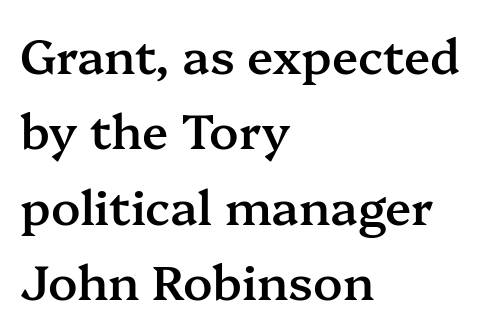
Q: Is the text bold? A: Semi-bold.
Q: Is the text italic (slanted)? A: No, it is upright.
Q: Is the typeface a serif or a sans-serif typeface? A: Serif.
Q: Is the text underlined? A: No.
Q: How is the paragraph aligned? A: Left-aligned.
Q: Is the spacing between letters normal or unusually wide? A: Normal.
Q: Is the spacing between lines tight, normal or loose? A: Normal.
Q: Width (condensed, normal, or wide)? A: Normal.
Q: Stroke contrast? A: Medium.
Q: x-height? A: Medium.
Q: Monospaced? A: No.
